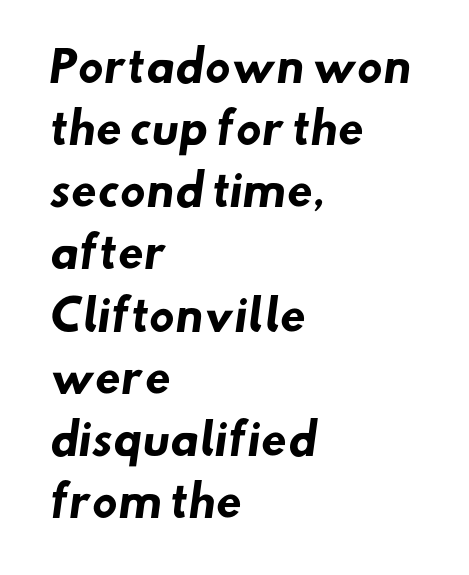
Q: Is the text bold? A: Yes.
Q: Is the typeface a serif or a sans-serif typeface? A: Sans-serif.
Q: Is the text underlined? A: No.
Q: How is the paragraph aligned? A: Left-aligned.
Q: Is the spacing between letters normal or unusually wide? A: Normal.
Q: Is the spacing between lines tight, normal or loose? A: Normal.
Q: Width (condensed, normal, or wide)? A: Normal.
Q: Stroke contrast? A: Low.
Q: x-height? A: Small.
Q: Monospaced? A: No.
